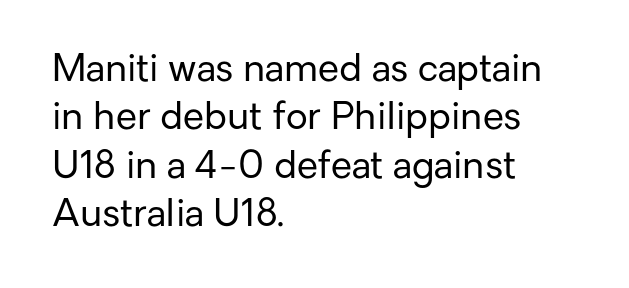
{"serif": "no", "italic": "no", "bold": "no", "weight": "regular", "width": "normal", "stroke_contrast": "low", "x_height": "medium", "monospaced": "no", "underline": "no", "align": "left", "line_spacing": "normal", "line_spacing_ratio": 1.27, "letter_spacing": "normal", "letter_spacing_em": 0.0, "glyph_px": 38}
